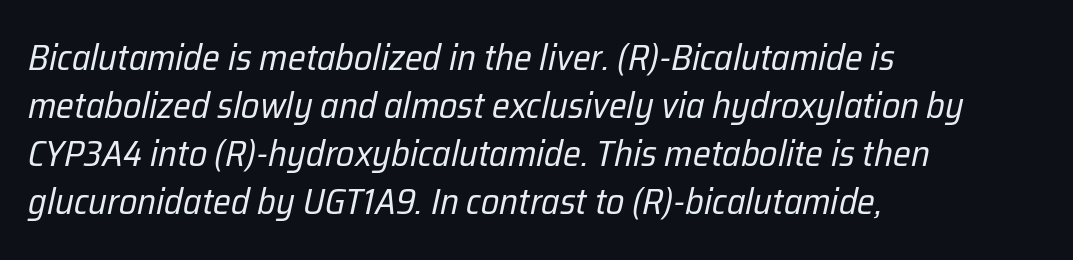
{"italic": "yes", "lean": "right", "slant_degrees": 12, "bold": "no", "weight": "regular", "width": "condensed", "stroke_contrast": "low", "x_height": "medium", "monospaced": "no", "underline": "no", "align": "left", "line_spacing": "normal", "line_spacing_ratio": 1.3, "letter_spacing": "normal", "letter_spacing_em": 0.0, "glyph_px": 37}
